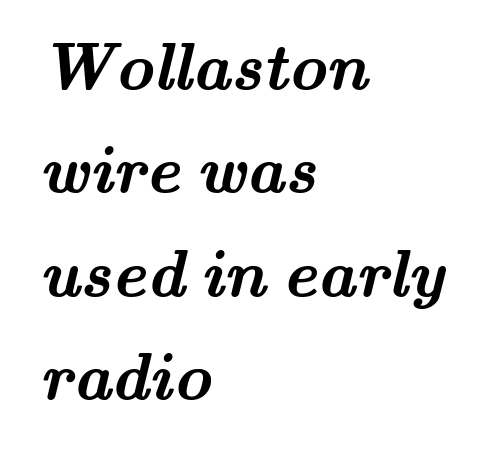
{"serif": "yes", "bold": "yes", "weight": "semibold", "width": "wide", "stroke_contrast": "medium", "x_height": "small", "monospaced": "no", "underline": "no", "align": "left", "line_spacing": "normal", "line_spacing_ratio": 1.59, "letter_spacing": "normal", "letter_spacing_em": 0.0, "glyph_px": 65}
